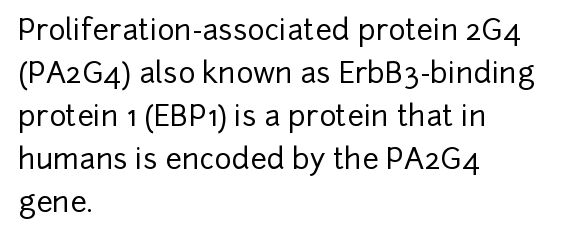
Nope, no serifs anywhere on these letters. If you drew a ruler down the left edge, every line would touch it. This is roman type, the default non-slanted kind. Plain, unruled lines of type.
